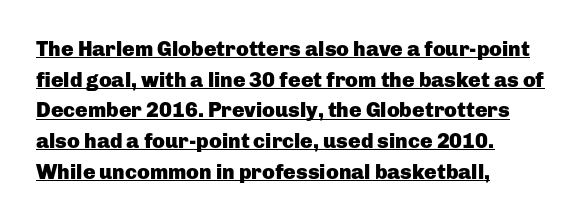
Heft: maximum for text — a bold. Line beginnings align vertically; line endings do not. The string is rendered with underlining switched on. Horizontal bands of white between lines are of average thickness. Posture: upright roman.
